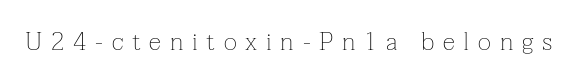
{"italic": "no", "bold": "no", "underline": "no", "letter_spacing": "wide", "letter_spacing_em": 0.35, "glyph_px": 25}
